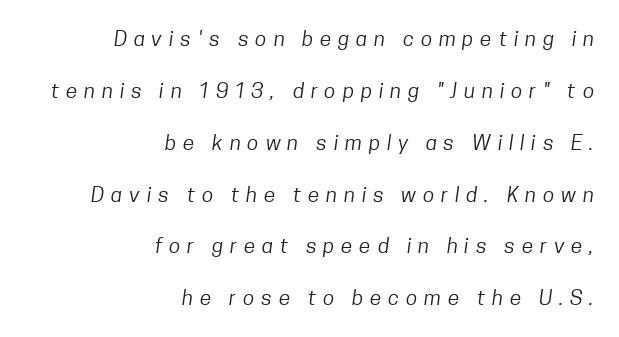
Between one letter and the next there's a generous, obvious gap. Students, observe: this is what heavily led, spacious text looks like. If you drew a ruler down the right edge, every line would touch it. Vertical stems look standard width or narrower in stroke. Descenders hang freely into open space.
